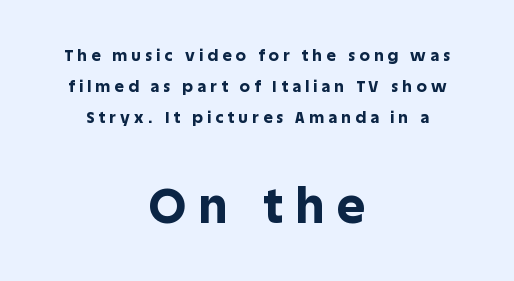
The image shows 48 px bold sans-serif type, upright; set centered, loose line spacing (1.94x), unusually wide letter spacing (+0.28 em), not underlined; the second (bottom) block is 3.0x larger; a large x-height.
